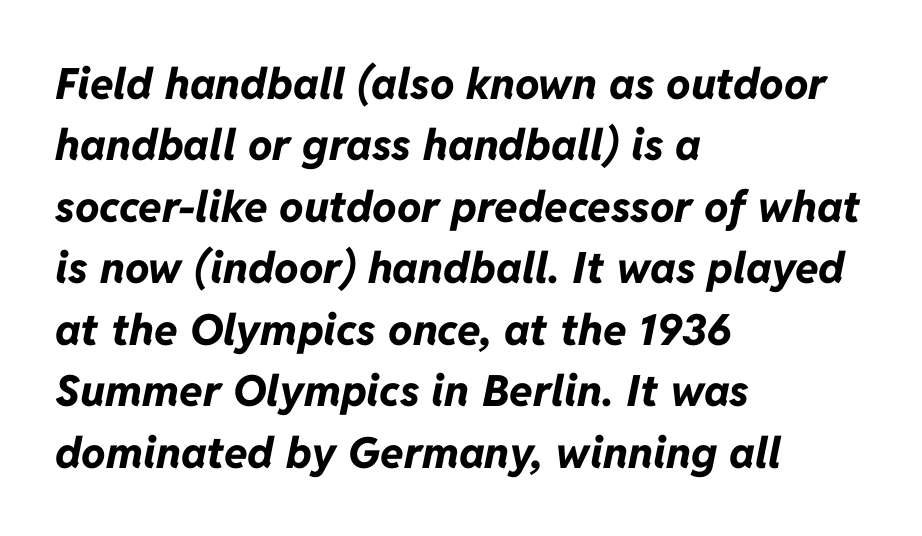
The image shows 43 px bold type, italic (leaning right); set left-aligned, normal line spacing (1.43x), normal letter spacing, not underlined; low stroke contrast and a medium x-height.
